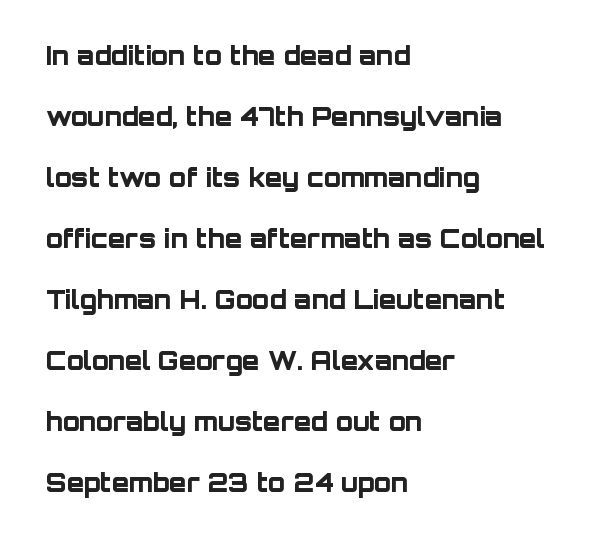
The image shows 25 px bold type, upright; set left-aligned, loose line spacing (2.44x), normal letter spacing, not underlined.
